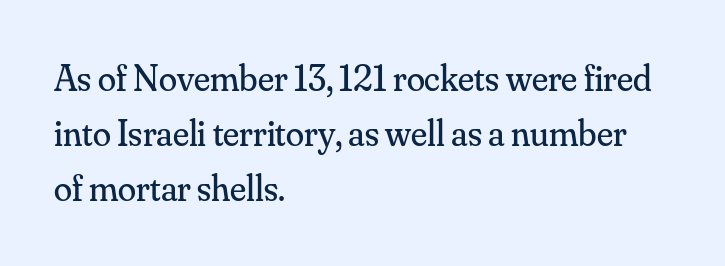
Q: Is the text bold? A: No.
Q: Is the text italic (slanted)? A: No, it is upright.
Q: Is the typeface a serif or a sans-serif typeface? A: Serif.
Q: Is the text underlined? A: No.
Q: How is the paragraph aligned? A: Left-aligned.
Q: Is the spacing between letters normal or unusually wide? A: Normal.
Q: Is the spacing between lines tight, normal or loose? A: Normal.
Q: Width (condensed, normal, or wide)? A: Normal.
Q: Stroke contrast? A: Medium.
Q: x-height? A: Small.
Q: Monospaced? A: No.
